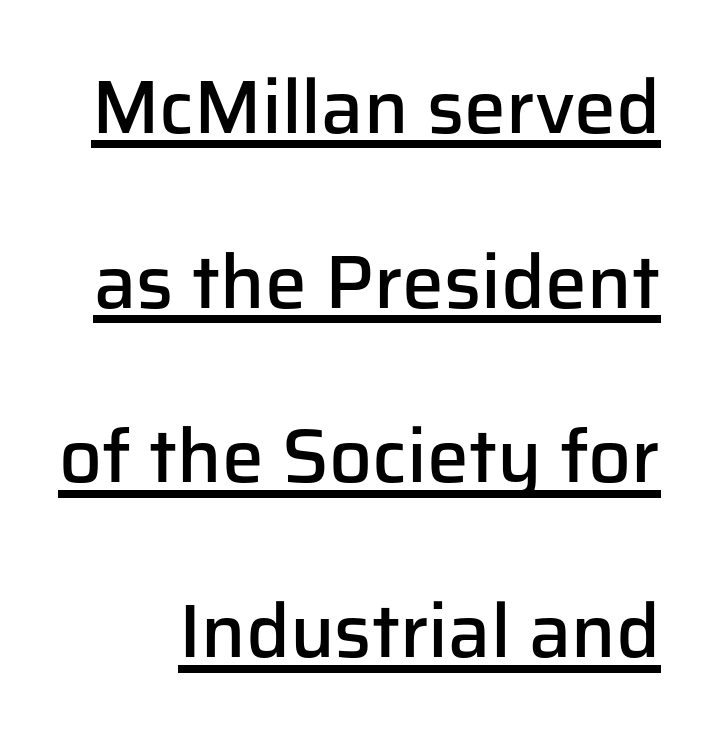
How would I describe the line gaps? Wide and relaxed. Every word sits above its own underline. Each letter keeps its own natural width here, so spacing adapts to shape. The passage shown has conventional tracking throughout. Set as a demibold, roughly 600 on the weight scale.
